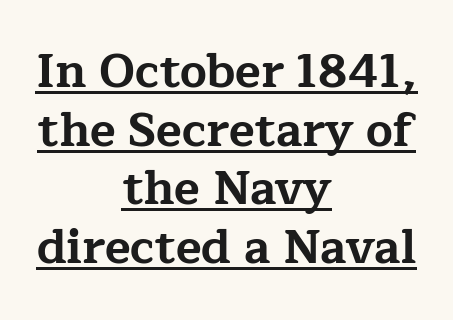
Each letter keeps its own natural width here, so spacing adapts to shape. How would I describe the line gaps? Plain and ordinary. Students, this is bold: see how much ink each stroke carries. Alignment: centered.
